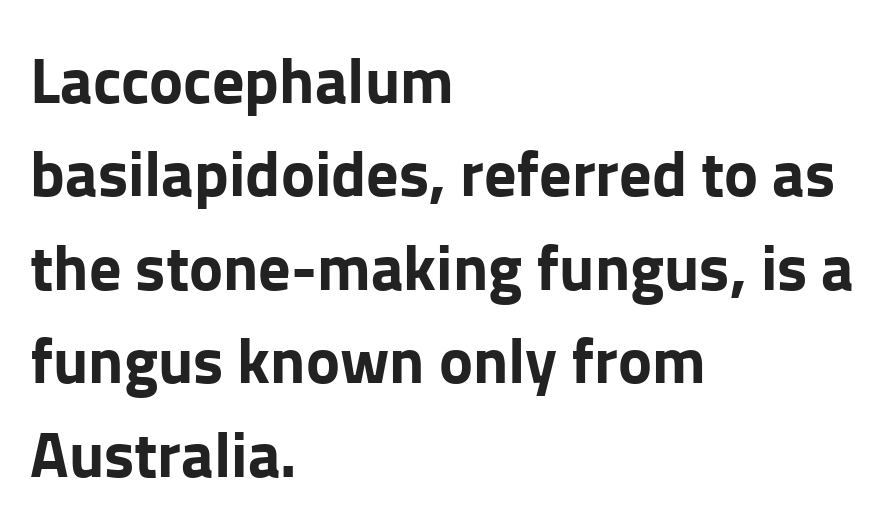
{"serif": "no", "italic": "no", "bold": "yes", "weight": "bold", "width": "normal", "stroke_contrast": "low", "x_height": "medium", "monospaced": "no", "underline": "no", "align": "left", "line_spacing": "normal", "line_spacing_ratio": 1.46, "letter_spacing": "normal", "letter_spacing_em": 0.0, "glyph_px": 64}
